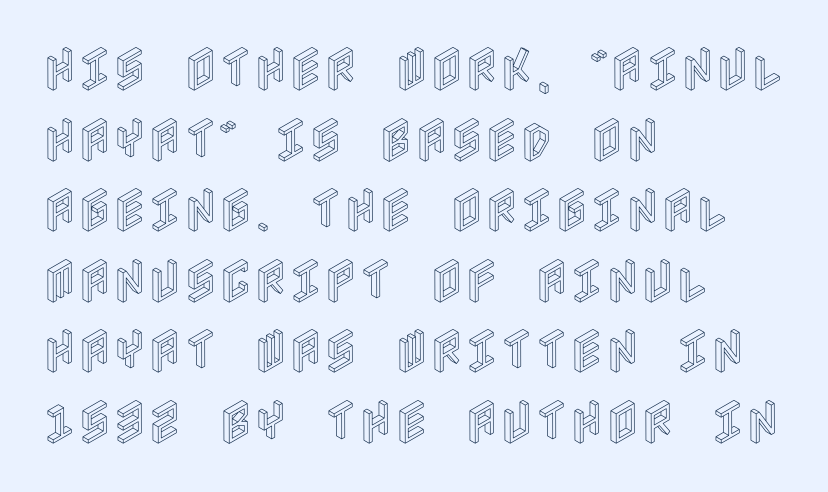
The image shows 48 px condensed type, upright; set left-aligned, normal line spacing (1.47x), normal letter spacing, not underlined; a large x-height.
